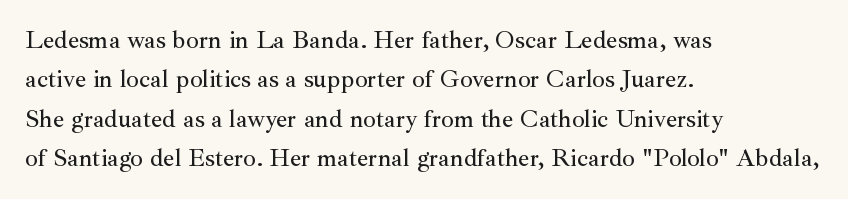
Q: Is the text italic (slanted)? A: No, it is upright.
Q: Is the text underlined? A: No.
Q: How is the paragraph aligned? A: Left-aligned.
Q: Is the spacing between letters normal or unusually wide? A: Normal.
Q: Is the spacing between lines tight, normal or loose? A: Normal.
